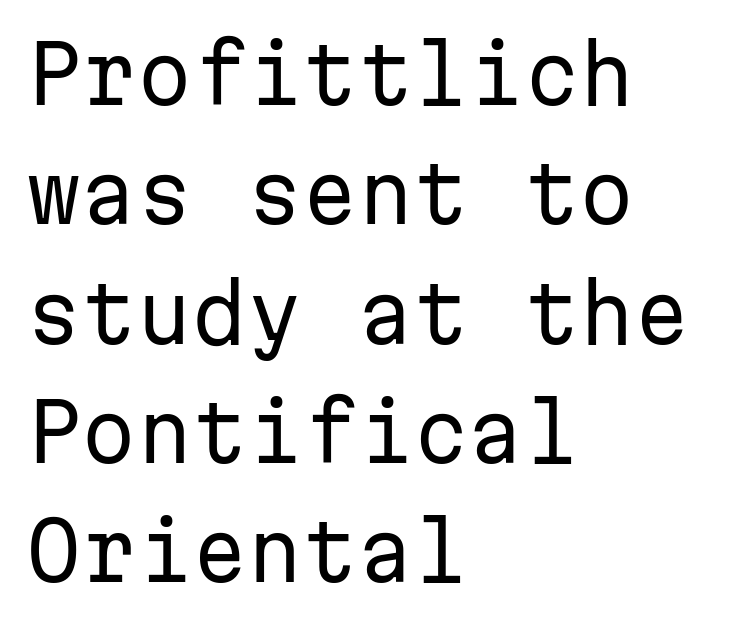
The designer left line spacing at the default. The font family rendered here belongs to the sans-serif group. Characters follow at the spacing the type designer built in. Leftover space on each line is placed entirely after the last word. The typeface has the unassuming heft of standard copy or less.
